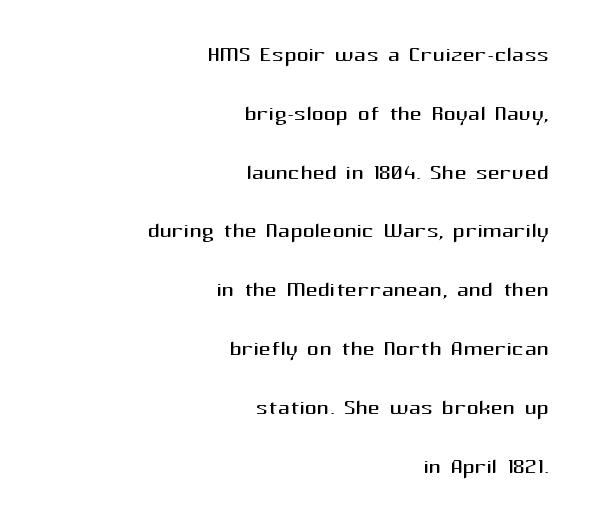
The image shows 30 px regular-weight sans-serif type, upright; set right-aligned, loose line spacing (1.96x), normal letter spacing, not underlined; medium stroke contrast and a medium x-height.
